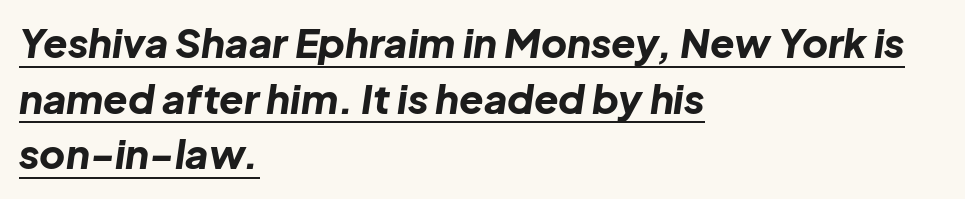
Q: Is the text bold? A: Yes.
Q: Is the text italic (slanted)? A: Yes, it leans right by about 8 degrees.
Q: Is the text underlined? A: Yes.
Q: How is the paragraph aligned? A: Left-aligned.
Q: Is the spacing between letters normal or unusually wide? A: Normal.
Q: Is the spacing between lines tight, normal or loose? A: Normal.
Q: Width (condensed, normal, or wide)? A: Normal.
Q: Stroke contrast? A: Low.
Q: x-height? A: Medium.
Q: Monospaced? A: No.
